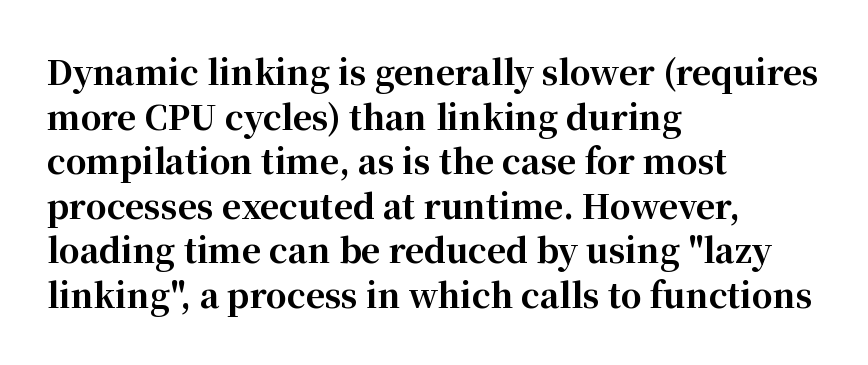
Q: Is the text bold? A: Yes.
Q: Is the text italic (slanted)? A: No, it is upright.
Q: Is the typeface a serif or a sans-serif typeface? A: Serif.
Q: Is the text underlined? A: No.
Q: How is the paragraph aligned? A: Left-aligned.
Q: Is the spacing between letters normal or unusually wide? A: Normal.
Q: Is the spacing between lines tight, normal or loose? A: Normal.
Q: Width (condensed, normal, or wide)? A: Normal.
Q: Stroke contrast? A: High.
Q: x-height? A: Medium.
Q: Monospaced? A: No.
